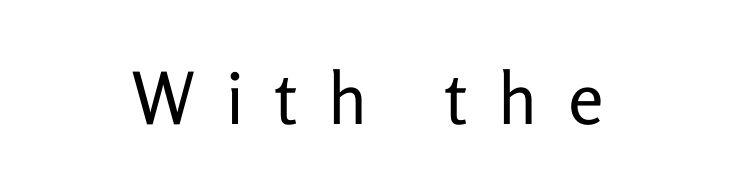
{"serif": "no", "italic": "no", "bold": "no", "weight": "regular", "width": "normal", "stroke_contrast": "low", "x_height": "medium", "monospaced": "no", "underline": "no", "letter_spacing": "wide", "letter_spacing_em": 0.42, "glyph_px": 72}
